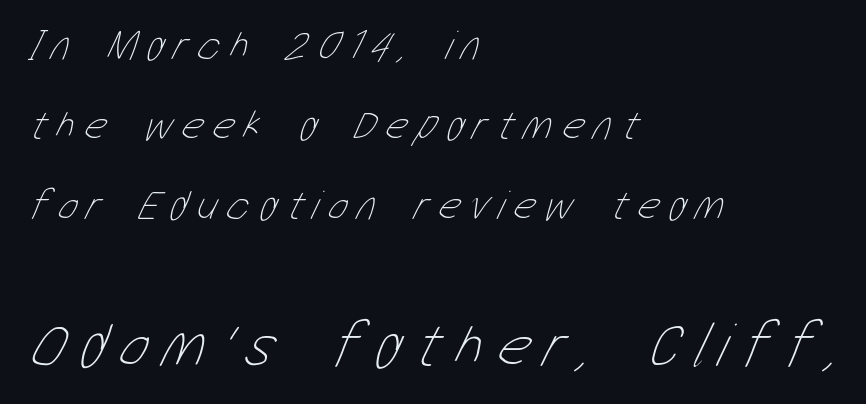
What's the leading like? Stretched, with rows far apart. Words appear elongated and porous because spacing is wide. Weight: not bold — regular or lighter. Horizontally, the lines are justified to the leading edge only.
